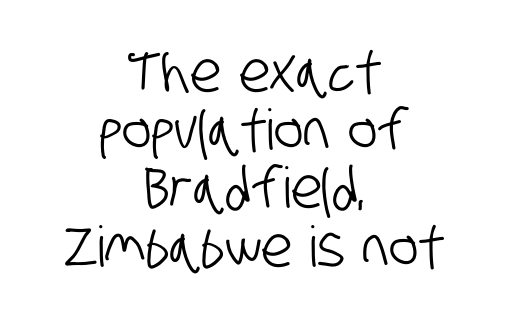
The image shows 56 px condensed sans-serif type; set centered, tight line spacing (1.04x), normal letter spacing, not underlined; low stroke contrast and a large x-height.
